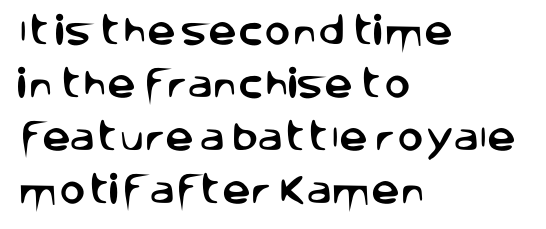
The image shows 32 px sans-serif type, upright; set left-aligned, normal line spacing (1.66x), normal letter spacing, not underlined; low stroke contrast and a large x-height.
